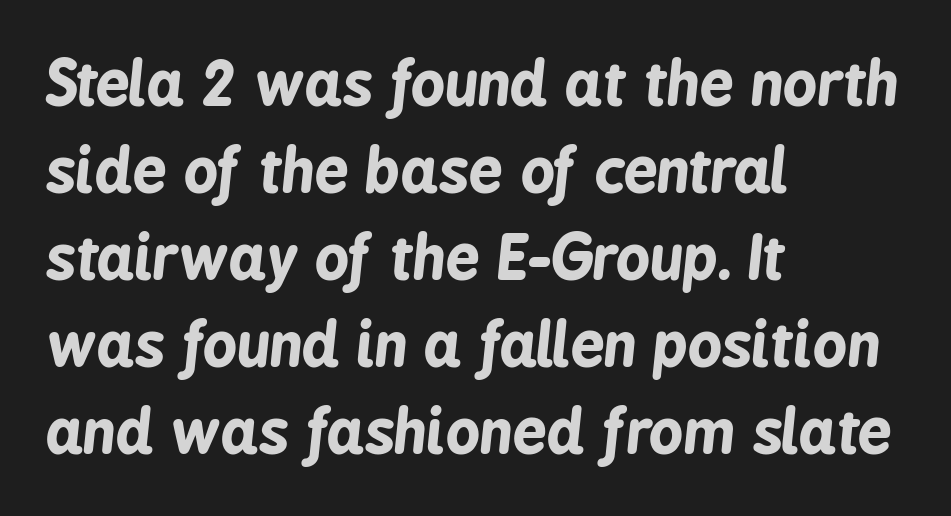
{"italic": "yes", "lean": "right", "slant_degrees": 6, "bold": "yes", "weight": "bold", "width": "condensed", "stroke_contrast": "low", "x_height": "medium", "monospaced": "no", "underline": "no", "align": "left", "line_spacing": "normal", "line_spacing_ratio": 1.45, "letter_spacing": "normal", "letter_spacing_em": 0.0, "glyph_px": 60}
